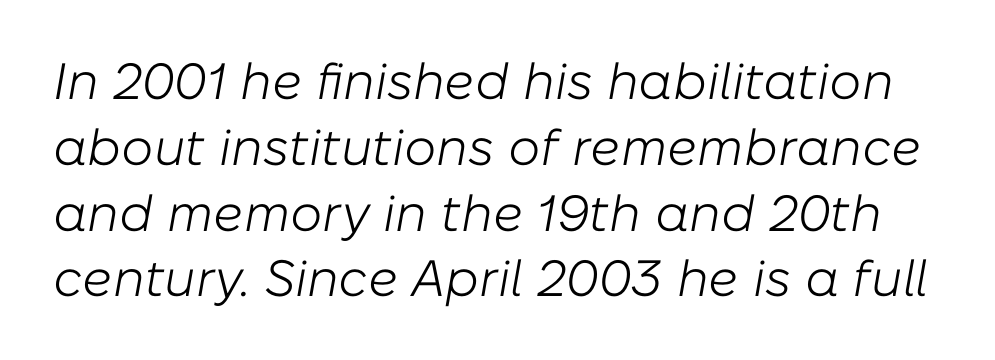
Q: Is the text bold? A: No.
Q: Is the text italic (slanted)? A: Yes, it leans right by about 10 degrees.
Q: Is the text underlined? A: No.
Q: Is the spacing between letters normal or unusually wide? A: Normal.
Q: Is the spacing between lines tight, normal or loose? A: Normal.
Q: Width (condensed, normal, or wide)? A: Normal.
Q: Stroke contrast? A: Low.
Q: x-height? A: Medium.
Q: Monospaced? A: No.
